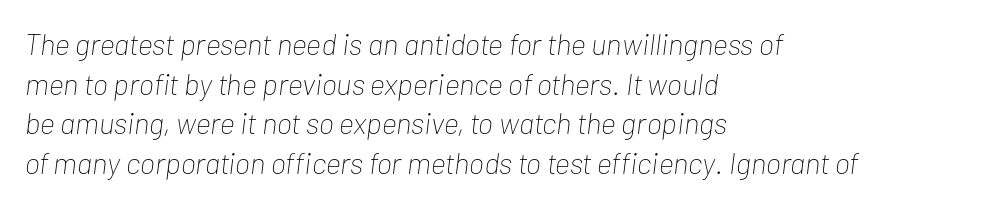
{"italic": "yes", "lean": "right", "slant_degrees": 7, "bold": "no", "weight": "thin", "width": "condensed", "stroke_contrast": "low", "x_height": "medium", "monospaced": "no", "underline": "no", "align": "left", "line_spacing": "normal", "line_spacing_ratio": 1.32, "letter_spacing": "normal", "letter_spacing_em": 0.0, "glyph_px": 30}
